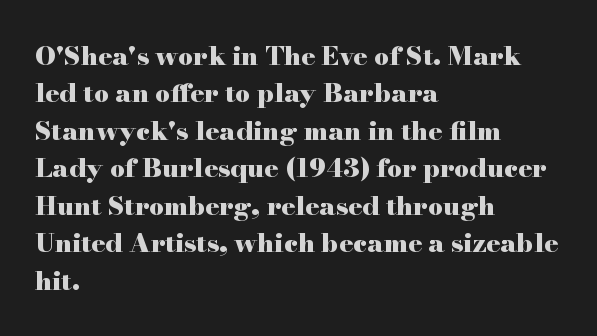
{"italic": "no", "bold": "yes", "underline": "no", "align": "left", "line_spacing": "normal", "line_spacing_ratio": 1.44, "letter_spacing": "normal", "letter_spacing_em": 0.0, "glyph_px": 26}
